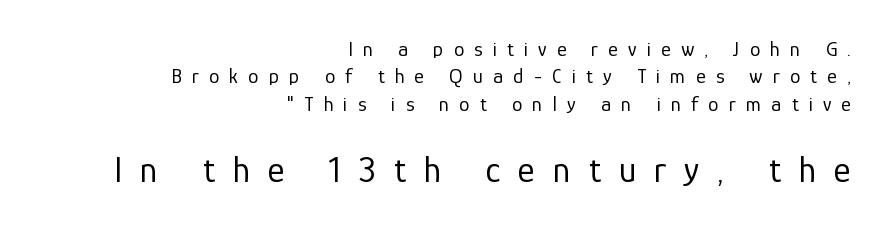
The letters carry no serifs — their stems end cleanly without finishing strokes. The letters advance in unequal steps, a hallmark of proportional type. Size hierarchy here favors the trailing block over the leading one. Students, observe: this is what conventionally led text looks like.
